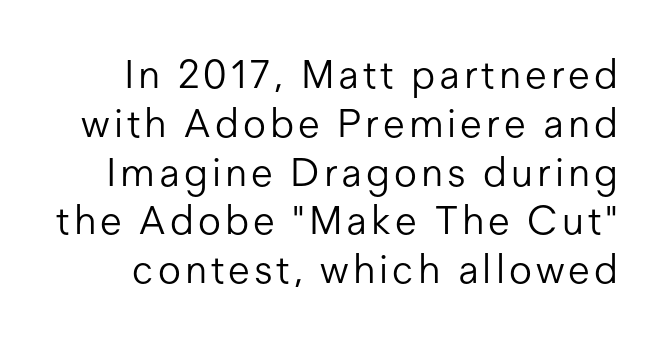
{"serif": "no", "italic": "no", "bold": "no", "weight": "light", "width": "normal", "stroke_contrast": "low", "x_height": "medium", "monospaced": "no", "underline": "no", "line_spacing_ratio": 1.22, "glyph_px": 40}
